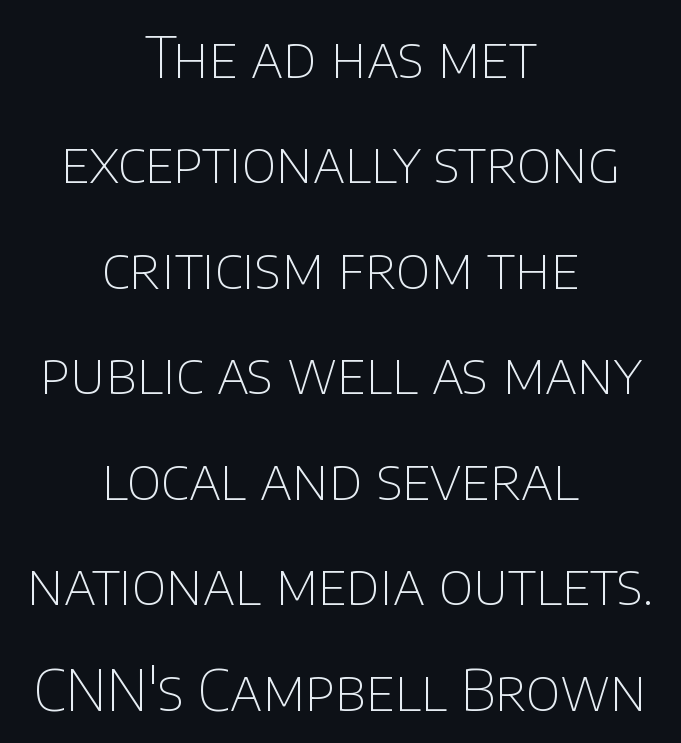
Q: Is the text bold? A: No.
Q: Is the text italic (slanted)? A: No, it is upright.
Q: Is the typeface a serif or a sans-serif typeface? A: Sans-serif.
Q: Is the text underlined? A: No.
Q: How is the paragraph aligned? A: Centered.
Q: Is the spacing between letters normal or unusually wide? A: Normal.
Q: Width (condensed, normal, or wide)? A: Normal.
Q: Stroke contrast? A: Low.
Q: x-height? A: Large.
Q: Monospaced? A: No.
